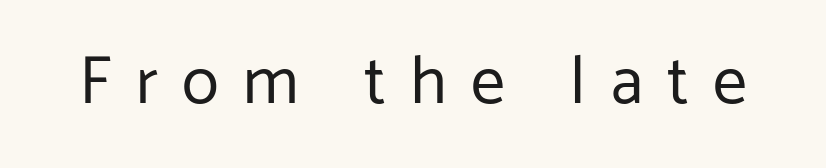
The image shows 68 px regular-weight sans-serif type, upright; set unusually wide letter spacing (+0.36 em), not underlined; low stroke contrast and a medium x-height.
